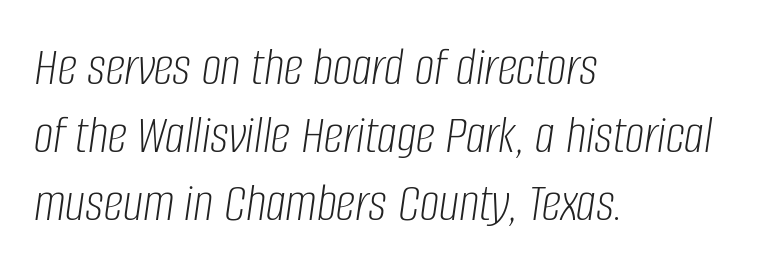
Q: Is the text bold? A: No.
Q: Is the text italic (slanted)? A: Yes, it leans right by about 8 degrees.
Q: Is the text underlined? A: No.
Q: How is the paragraph aligned? A: Left-aligned.
Q: Is the spacing between letters normal or unusually wide? A: Normal.
Q: Width (condensed, normal, or wide)? A: Condensed.
Q: Stroke contrast? A: Low.
Q: x-height? A: Large.
Q: Monospaced? A: No.
